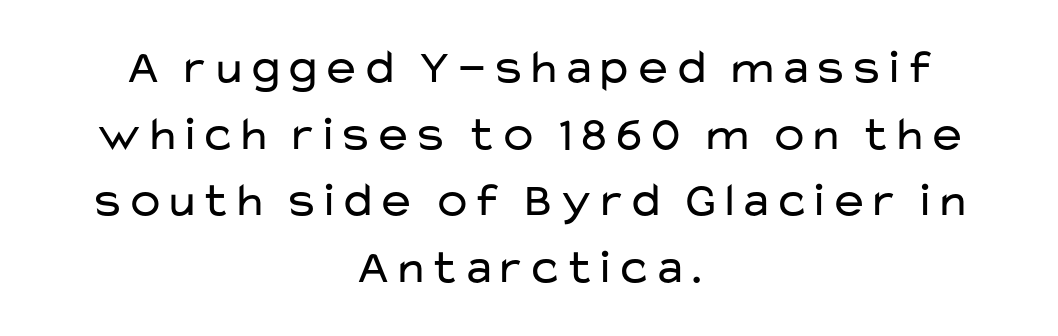
Varying glyph widths throughout — classic text-font behaviour. The passage shown is typeset with a sans-serif family. There is no visible air inserted between adjacent glyphs. Layout note: lines centered. Successive baselines arrive at the customary interval.
